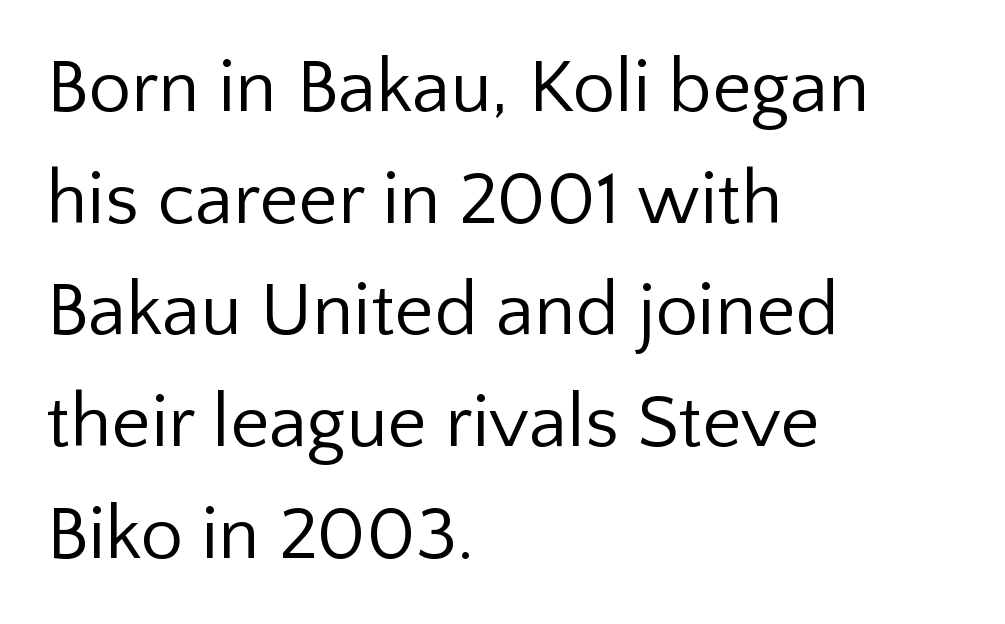
The image shows 76 px regular-weight sans-serif type, upright; set left-aligned, normal line spacing (1.47x), normal letter spacing, not underlined; low stroke contrast and a medium x-height.
